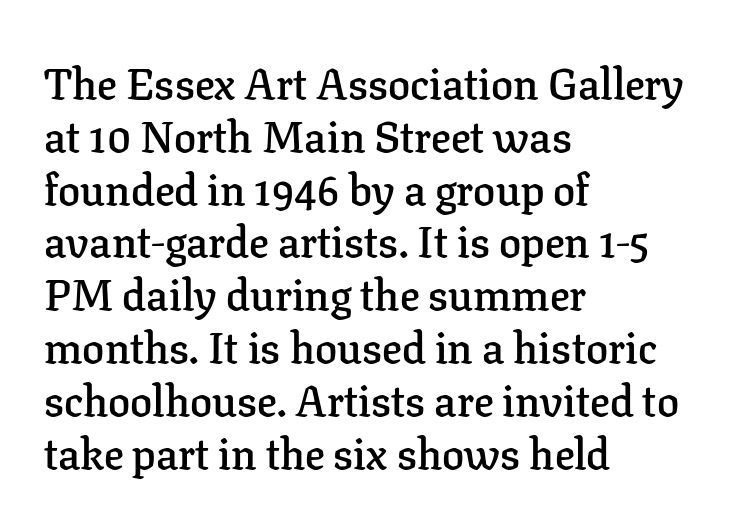
These words are printed semibold, heavier than regular yet not bold. Is this a fixed-width face? No — the glyphs have proportional, varying widths. Leftover space on each line is placed entirely after the last word. Tracking value appears to be zero — textbook default spacing. Serifs: yes, visible at the terminals of the letterforms.
